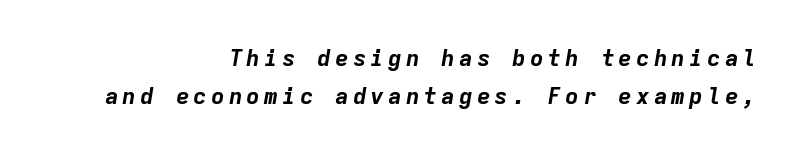
The image shows 23 px bold type, italic (leaning right); set right-aligned, normal line spacing (1.64x), not underlined.
